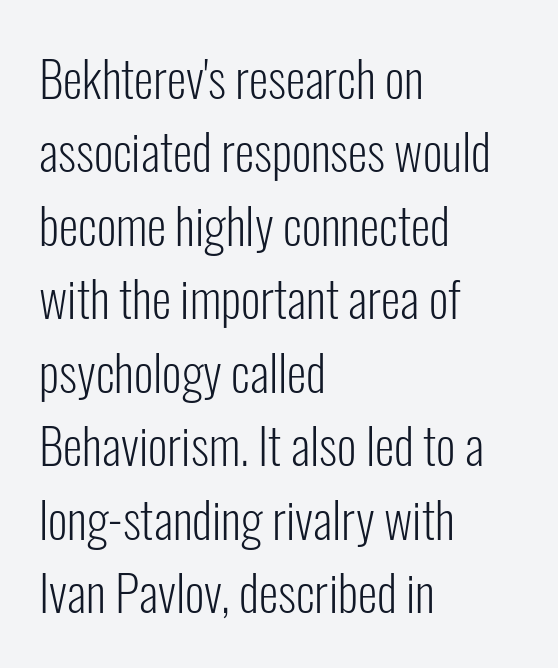
Q: Is the text bold? A: No.
Q: Is the text italic (slanted)? A: No, it is upright.
Q: Is the typeface a serif or a sans-serif typeface? A: Sans-serif.
Q: Is the text underlined? A: No.
Q: How is the paragraph aligned? A: Left-aligned.
Q: Is the spacing between letters normal or unusually wide? A: Normal.
Q: Is the spacing between lines tight, normal or loose? A: Normal.
Q: Width (condensed, normal, or wide)? A: Condensed.
Q: Stroke contrast? A: Low.
Q: x-height? A: Medium.
Q: Monospaced? A: No.
